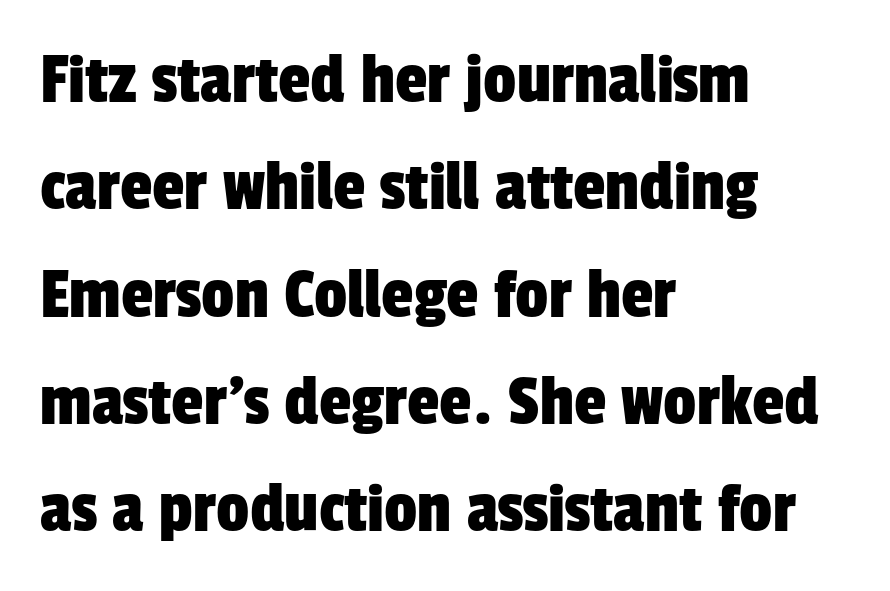
Any mark beneath the type? The region is blank. Compared with typical body copy, the letter spacing here is the same. The leading is moderate, giving the passage an even texture. Serifs: no, the terminals of the letterforms are clean.
